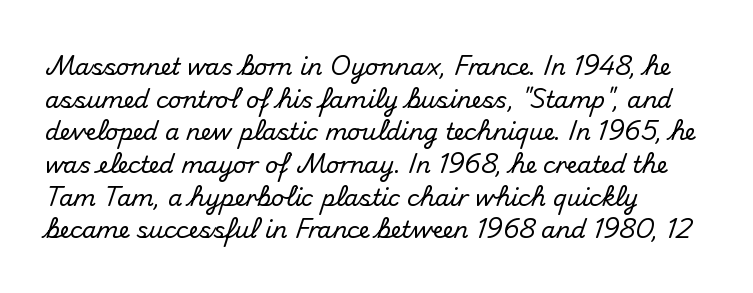
The image shows 23 px text type; set left-aligned, normal line spacing (1.42x), normal letter spacing, not underlined.
